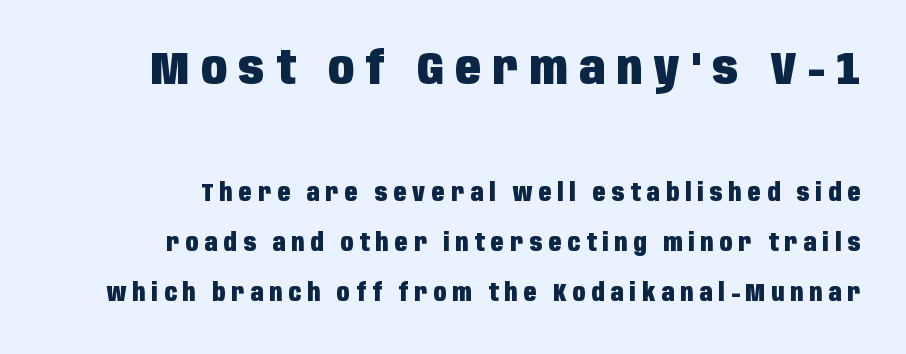
Q: Is the text bold? A: Yes.
Q: Is the text italic (slanted)? A: No, it is upright.
Q: Is the typeface a serif or a sans-serif typeface? A: Sans-serif.
Q: Is the text underlined? A: No.
Q: Is the spacing between letters normal or unusually wide? A: Unusually wide.
Q: Is the spacing between lines tight, normal or loose? A: Loose.
Q: Which block of text is set in a larger size, the first (top) or the second (bottom)? A: The first (top) one.
Q: Width (condensed, normal, or wide)? A: Condensed.
Q: Stroke contrast? A: Low.
Q: x-height? A: Large.
Q: Monospaced? A: No.
